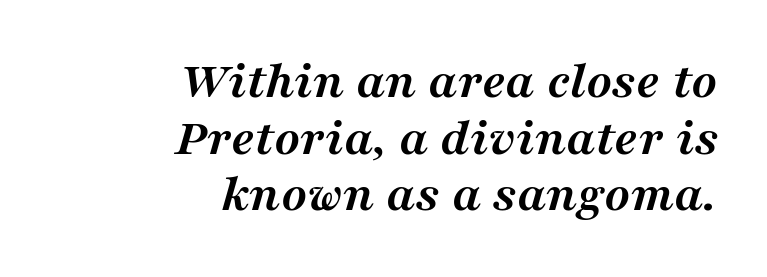
{"serif": "yes", "italic": "yes", "lean": "right", "slant_degrees": 16, "bold": "yes", "weight": "semibold", "width": "normal", "stroke_contrast": "medium", "x_height": "medium", "monospaced": "no", "underline": "no", "align": "right", "line_spacing": "tight", "line_spacing_ratio": 1.05, "letter_spacing": "normal", "letter_spacing_em": 0.0, "glyph_px": 54}
